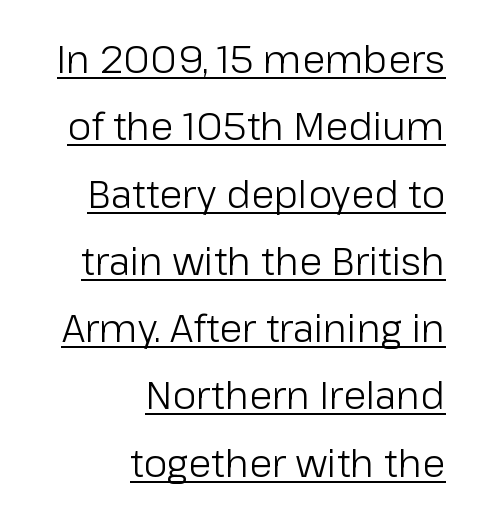
The image shows 38 px light sans-serif type, upright; set right-aligned, line spacing 1.77x, normal letter spacing, underlined; low stroke contrast and a medium x-height.
